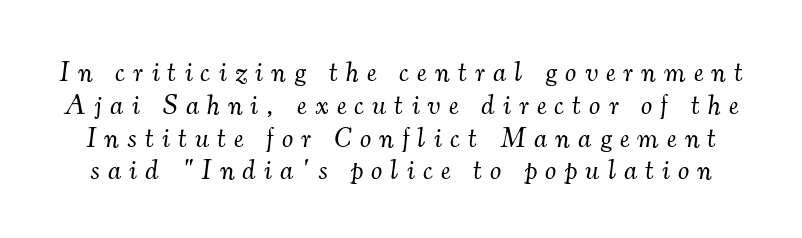
Q: Is the text bold? A: No.
Q: Is the text italic (slanted)? A: Yes, it leans right by about 7 degrees.
Q: Is the typeface a serif or a sans-serif typeface? A: Serif.
Q: Is the text underlined? A: No.
Q: Is the spacing between letters normal or unusually wide? A: Unusually wide.
Q: Width (condensed, normal, or wide)? A: Normal.
Q: Stroke contrast? A: Medium.
Q: x-height? A: Small.
Q: Monospaced? A: No.
